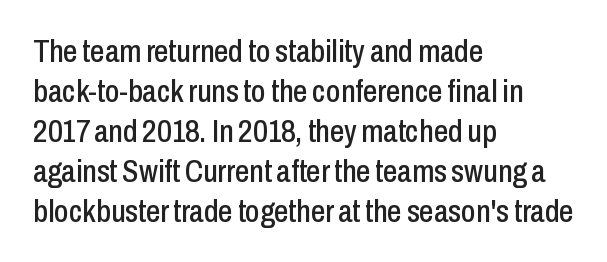
{"serif": "no", "italic": "no", "width": "condensed", "stroke_contrast": "low", "x_height": "medium", "monospaced": "no", "underline": "no", "align": "left", "line_spacing": "normal", "line_spacing_ratio": 1.25, "letter_spacing": "normal", "letter_spacing_em": 0.0, "glyph_px": 32}
